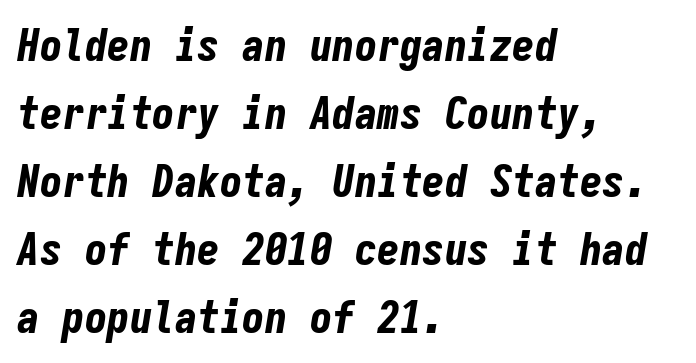
This sample uses plain, unmodified letter spacing. Where is the straight margin? On the left. Rows of type keep a routine distance in the vertical direction. It's the slanting kind of type.
